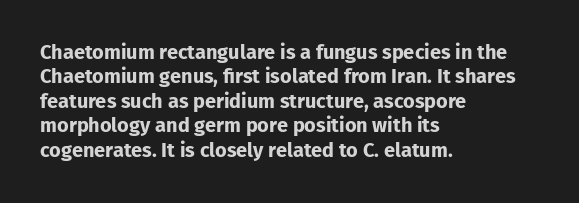
In terms of weight, the rendering is a true, heavy bold. In CSS terms this would be text-align: left. This rendering leaves character spacing at its baseline value. Honestly, there is no underline to notice here at all. The typography opts for an upright posture over an oblique one.
